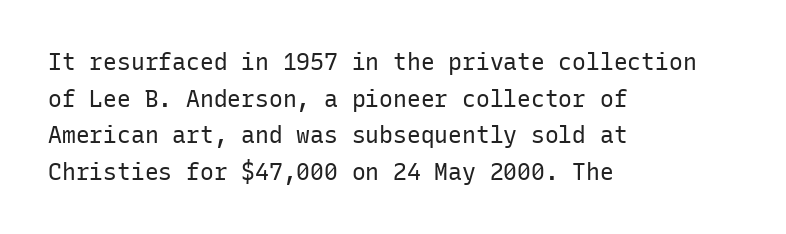
Notice how descenders clear the ascenders below comfortably — that's standard leading. Heft: none added — not bold. Posture: upright roman. The tracking reads as untouched default to a designer's eye. If you drew a ruler down the left edge, every line would touch it.
